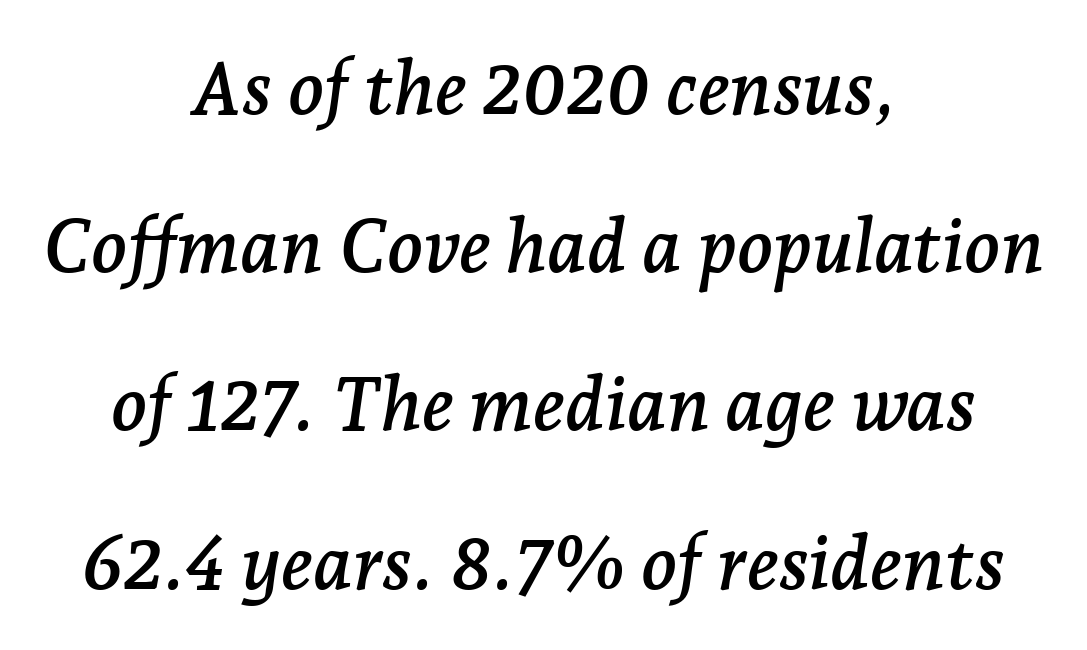
Q: Is the text italic (slanted)? A: Yes, it leans right by about 7 degrees.
Q: Is the typeface a serif or a sans-serif typeface? A: Serif.
Q: Is the text underlined? A: No.
Q: How is the paragraph aligned? A: Centered.
Q: Is the spacing between letters normal or unusually wide? A: Normal.
Q: Is the spacing between lines tight, normal or loose? A: Loose.
Q: Width (condensed, normal, or wide)? A: Normal.
Q: Stroke contrast? A: Low.
Q: x-height? A: Medium.
Q: Monospaced? A: No.
